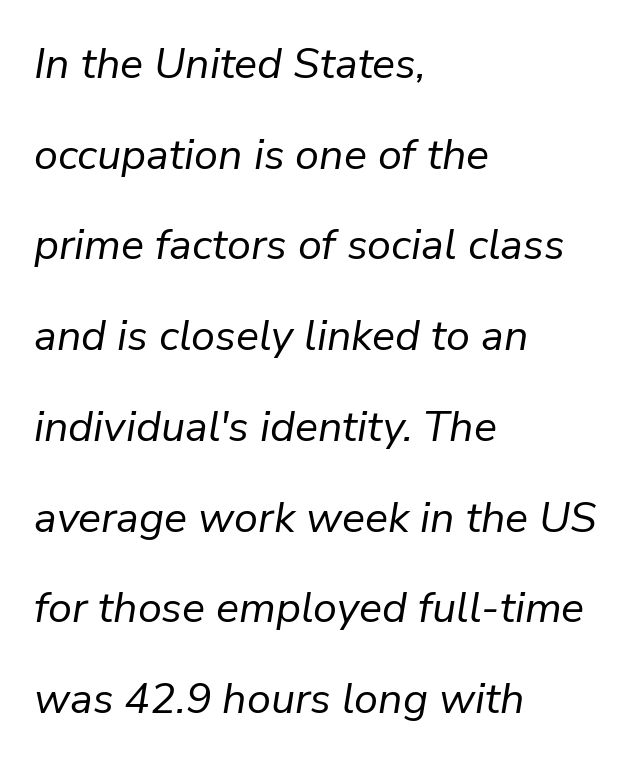
{"italic": "yes", "lean": "right", "slant_degrees": 9, "bold": "no", "weight": "regular", "width": "normal", "stroke_contrast": "low", "x_height": "medium", "monospaced": "no", "underline": "no", "align": "left", "line_spacing": "loose", "line_spacing_ratio": 2.11, "letter_spacing": "normal", "letter_spacing_em": 0.0, "glyph_px": 43}
